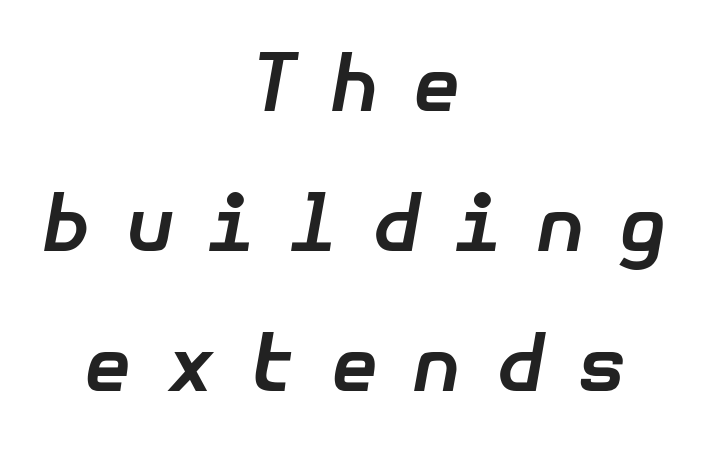
The image shows 77 px bold type, italic (leaning right); set centered, line spacing 1.82x, unusually wide letter spacing (+0.45 em), not underlined; low stroke contrast and a medium x-height.
